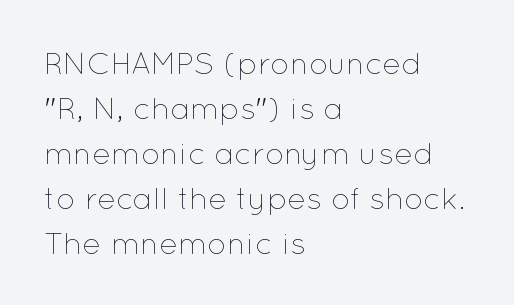
The type is set solid horizontally, with unmodified tracking. These lines are rendered in a variable-pitch font. Tall strokes in this sample are plumb rather than angled. The block of text has a typical density, with ordinary space between rows. The letters look calm and open, with moderate or lighter stems. Each line starts at the same left margin while the right side varies.
